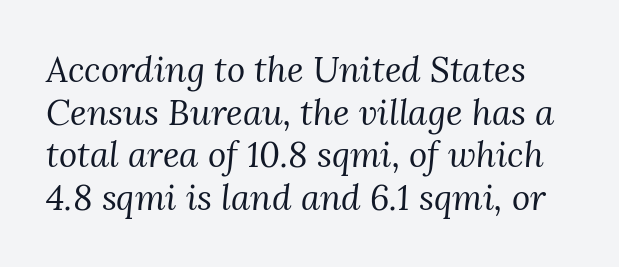
{"serif": "yes", "italic": "yes", "lean": "right", "slant_degrees": 3, "bold": "no", "weight": "regular", "width": "normal", "stroke_contrast": "medium", "x_height": "medium", "monospaced": "no", "underline": "no", "line_spacing_ratio": 1.22, "letter_spacing": "normal", "letter_spacing_em": 0.0, "glyph_px": 35}
